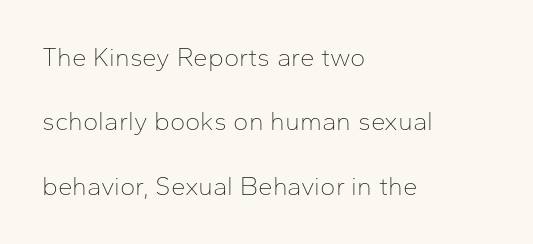
Q: Is the text bold? A: No.
Q: Is the text italic (slanted)? A: No, it is upright.
Q: Is the text underlined? A: No.
Q: How is the paragraph aligned? A: Left-aligned.
Q: Is the spacing between letters normal or unusually wide? A: Normal.
Q: Is the spacing between lines tight, normal or loose? A: Loose.
